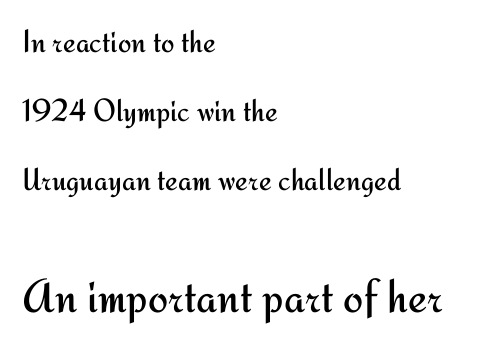
Q: Is the text bold? A: No.
Q: Is the text italic (slanted)? A: No, it is upright.
Q: Is the typeface a serif or a sans-serif typeface? A: Sans-serif.
Q: Is the text underlined? A: No.
Q: How is the paragraph aligned? A: Left-aligned.
Q: Is the spacing between letters normal or unusually wide? A: Normal.
Q: Is the spacing between lines tight, normal or loose? A: Loose.
Q: Which block of text is set in a larger size, the first (top) or the second (bottom)? A: The second (bottom) one.
Q: Width (condensed, normal, or wide)? A: Normal.
Q: Stroke contrast? A: Medium.
Q: x-height? A: Small.
Q: Monospaced? A: No.
